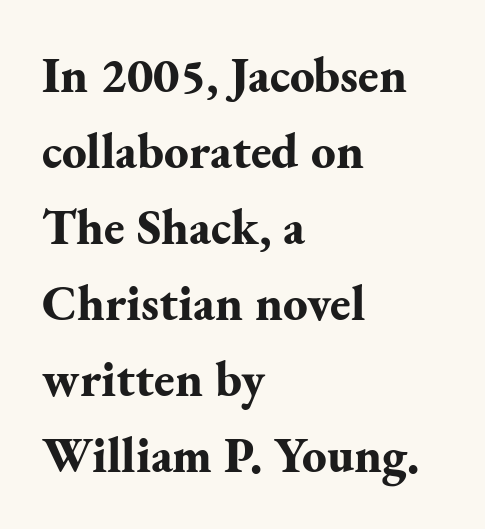
Honestly, the row spacing looks completely unremarkable. This rendering leaves character spacing at its baseline value. The rendering uses natural spacing where letterforms have individual widths. Every letter is thick-stroked: bold, no question. The letters stand upright; this is a roman face.
